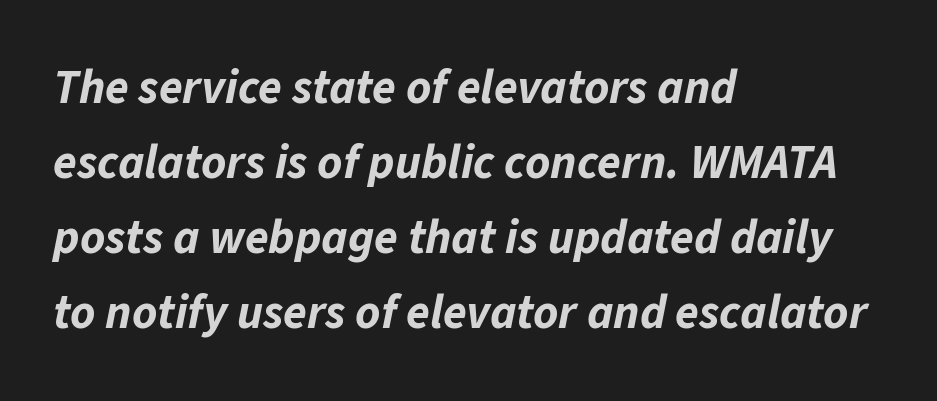
The image shows 48 px bold type, italic (leaning right); set left-aligned, normal line spacing (1.56x), normal letter spacing, not underlined; low stroke contrast and a medium x-height.
